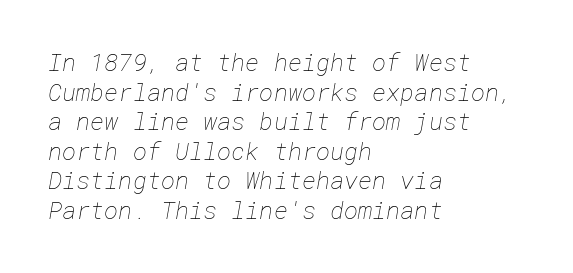
The strokes carry an ordinary text weight at most. Letter spacing: default. All the whitespace from short lines collects on the right. Anything drawn beneath the words? Only blank space.
